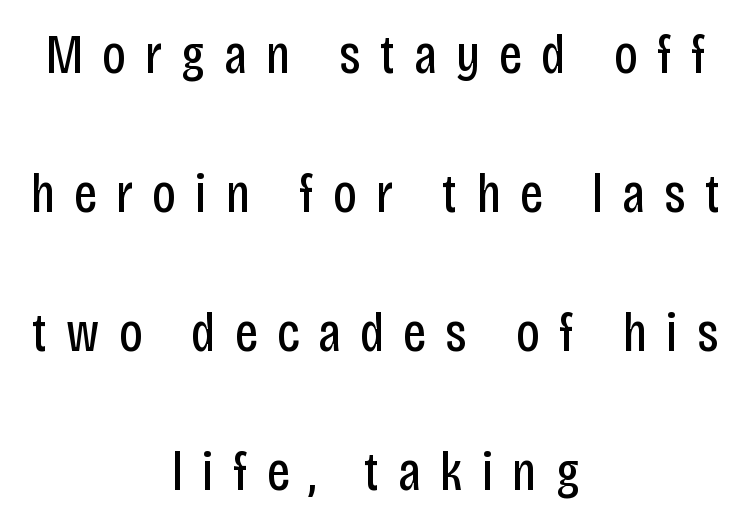
{"serif": "no", "italic": "no", "bold": "no", "weight": "regular", "width": "condensed", "stroke_contrast": "low", "x_height": "large", "monospaced": "no", "underline": "no", "align": "center", "line_spacing": "loose", "line_spacing_ratio": 2.48, "letter_spacing": "wide", "letter_spacing_em": 0.34, "glyph_px": 56}
